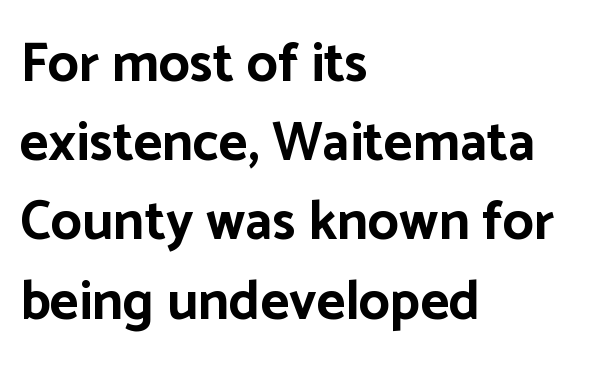
{"serif": "no", "italic": "no", "bold": "yes", "weight": "bold", "width": "normal", "stroke_contrast": "low", "x_height": "medium", "monospaced": "no", "underline": "no", "align": "left", "line_spacing": "normal", "line_spacing_ratio": 1.44, "letter_spacing": "normal", "letter_spacing_em": 0.0, "glyph_px": 55}
